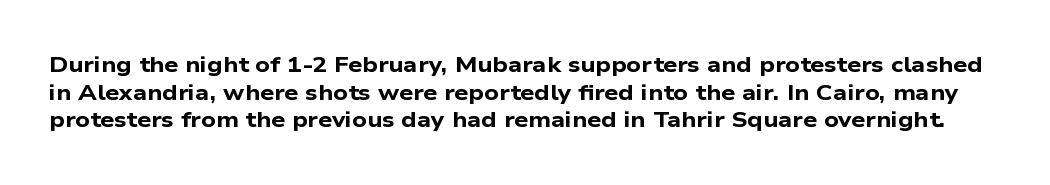
{"bold": "yes", "underline": "no", "line_spacing": "normal", "line_spacing_ratio": 1.26, "letter_spacing": "normal", "letter_spacing_em": 0.0, "glyph_px": 22}
